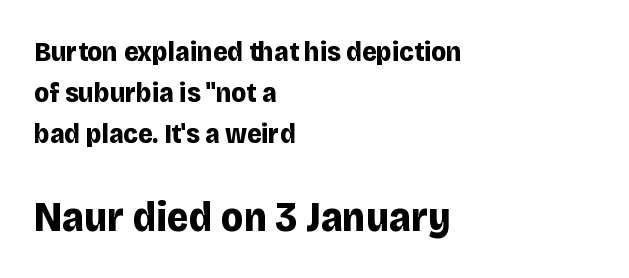
The image shows 42 px bold sans-serif type, upright; set left-aligned, normal line spacing (1.47x), normal letter spacing, not underlined; the second (bottom) block is 1.5x larger; low stroke contrast and a large x-height.
